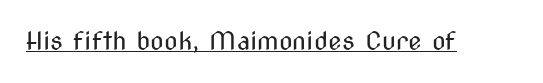
{"italic": "no", "bold": "no", "underline": "yes", "letter_spacing": "normal", "letter_spacing_em": 0.0, "glyph_px": 25}
